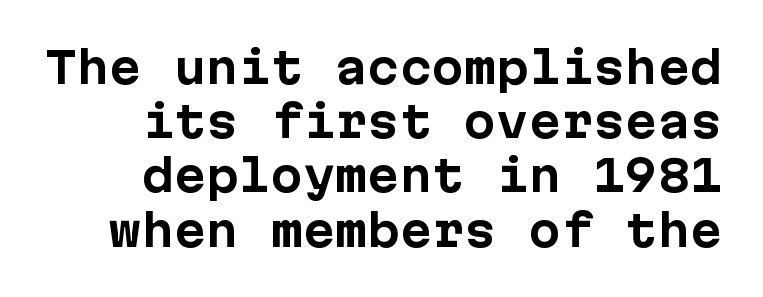
This sample keeps an unexceptional amount of space between lines. Is there any slant? The stems are plumb. Letter spacing: default. The characters look thick and weighty, a clear bold. Serif or sans? Sans — the stroke terminals are bare. Each row of text sits above clean, open space.
